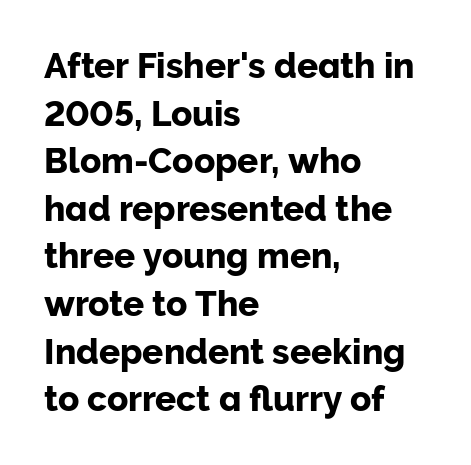
The image shows 35 px sans-serif type, upright; set left-aligned, normal line spacing (1.36x), normal letter spacing, not underlined; low stroke contrast and a medium x-height.
